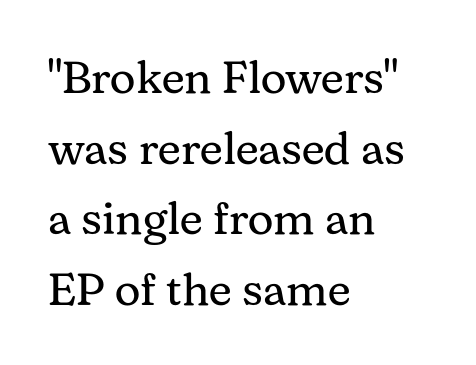
Q: Is the text bold? A: No.
Q: Is the text italic (slanted)? A: No, it is upright.
Q: Is the typeface a serif or a sans-serif typeface? A: Serif.
Q: Is the text underlined? A: No.
Q: How is the paragraph aligned? A: Left-aligned.
Q: Is the spacing between letters normal or unusually wide? A: Normal.
Q: Is the spacing between lines tight, normal or loose? A: Normal.
Q: Width (condensed, normal, or wide)? A: Normal.
Q: Stroke contrast? A: Medium.
Q: x-height? A: Medium.
Q: Monospaced? A: No.
